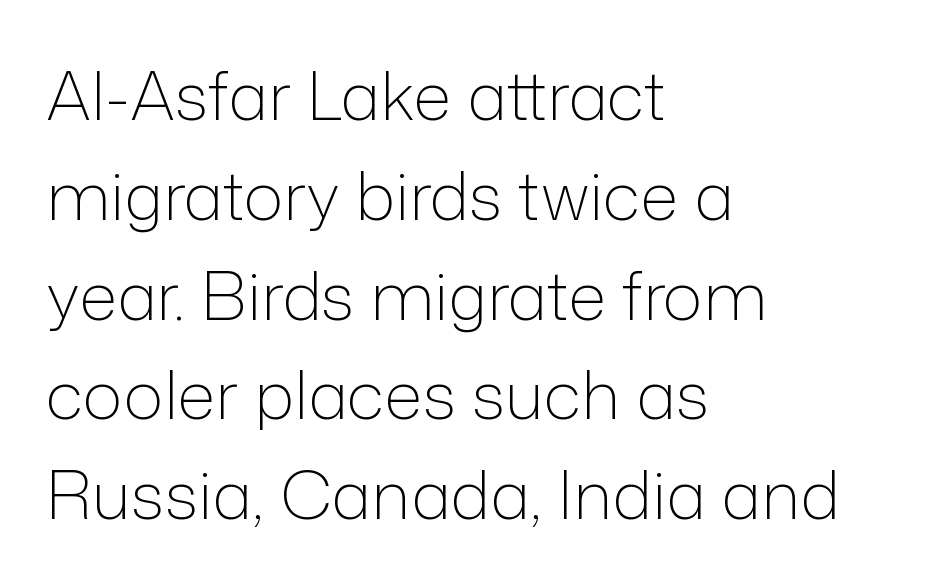
The image shows 67 px light sans-serif type, upright; set left-aligned, normal line spacing (1.49x), normal letter spacing, not underlined; low stroke contrast and a medium x-height.
